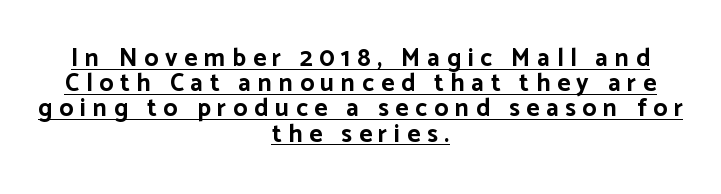
{"italic": "no", "bold": "yes", "underline": "yes", "align": "center", "line_spacing": "tight", "line_spacing_ratio": 1.01, "letter_spacing": "wide", "letter_spacing_em": 0.27, "glyph_px": 25}
